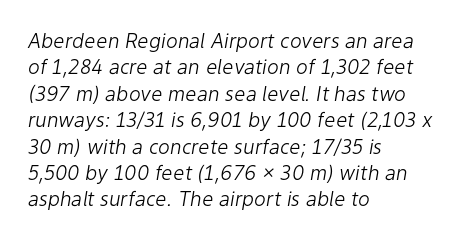
The image shows 20 px text type, italic (leaning right); set left-aligned, normal line spacing (1.32x), normal letter spacing, not underlined.
